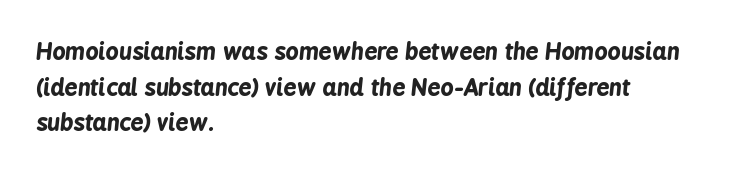
The face used here is rendered with its standard letterfit. Compared with a centered layout, this one pins lines to the left instead. How would I describe the line gaps? Plain and ordinary. Lines of text with bare space underneath. Is the type bold? Yes — the strokes are clearly thick and heavy. The letters are slanted; this is an italic face.
